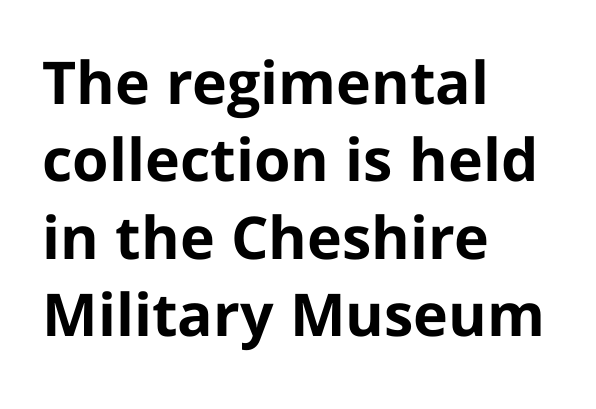
The image shows 59 px bold sans-serif type, upright; set left-aligned, normal line spacing (1.31x), normal letter spacing, not underlined; low stroke contrast and a medium x-height.
